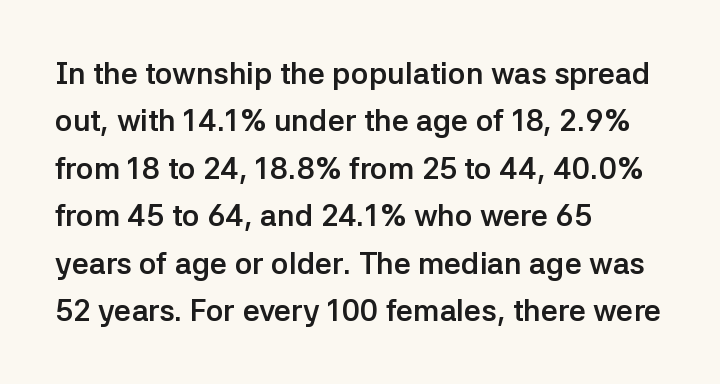
The image shows 30 px semibold sans-serif type, upright; set left-aligned, normal line spacing (1.58x), normal letter spacing, not underlined; low stroke contrast and a medium x-height.
